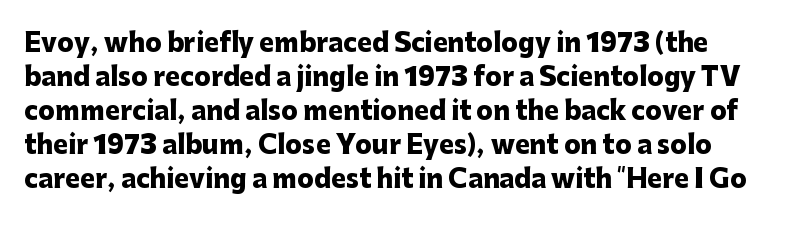
The image shows 25 px bold type, upright; set normal line spacing (1.36x), normal letter spacing, not underlined.
